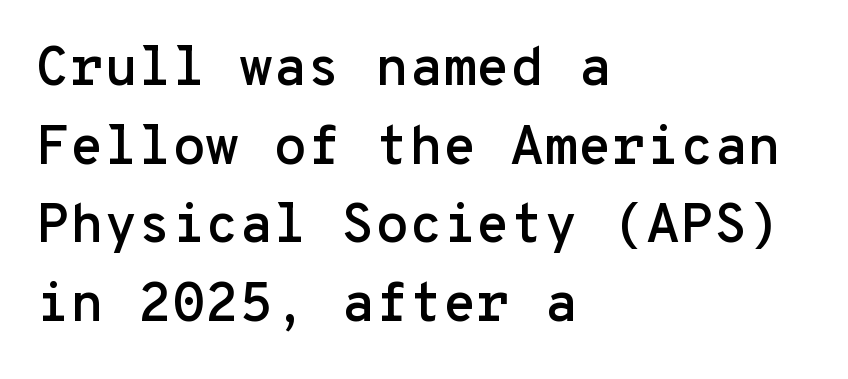
Think of a typewriter: that constant character pitch is what you see here. There is no visible air inserted between adjacent glyphs. The space between consecutive lines is moderate. Has an underline been added? It has not. Italic: no, the glyphs are upright roman. Regarding serifs, this sample does without them.
